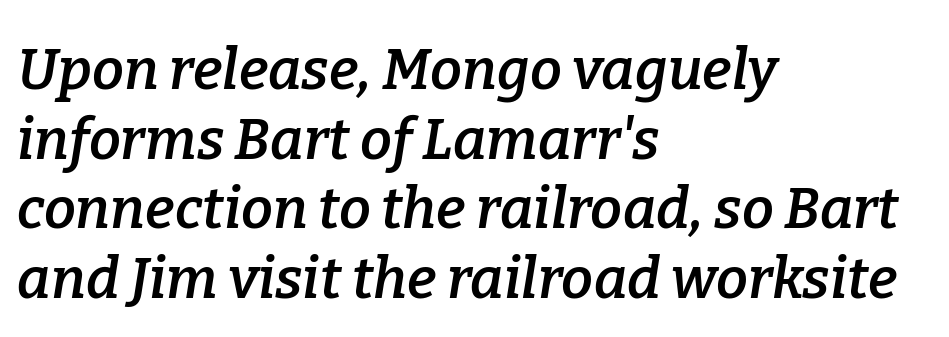
Q: Is the text bold? A: Semi-bold.
Q: Is the text italic (slanted)? A: Yes, it leans right by about 9 degrees.
Q: Is the typeface a serif or a sans-serif typeface? A: Serif.
Q: Is the text underlined? A: No.
Q: How is the paragraph aligned? A: Left-aligned.
Q: Is the spacing between letters normal or unusually wide? A: Normal.
Q: Width (condensed, normal, or wide)? A: Normal.
Q: Stroke contrast? A: Low.
Q: x-height? A: Medium.
Q: Monospaced? A: No.
